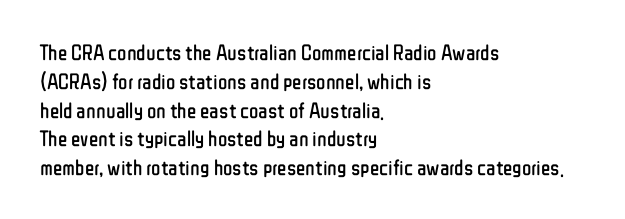
Q: Is the text bold? A: No.
Q: Is the text italic (slanted)? A: No, it is upright.
Q: Is the text underlined? A: No.
Q: How is the paragraph aligned? A: Left-aligned.
Q: Is the spacing between letters normal or unusually wide? A: Normal.
Q: Is the spacing between lines tight, normal or loose? A: Normal.
